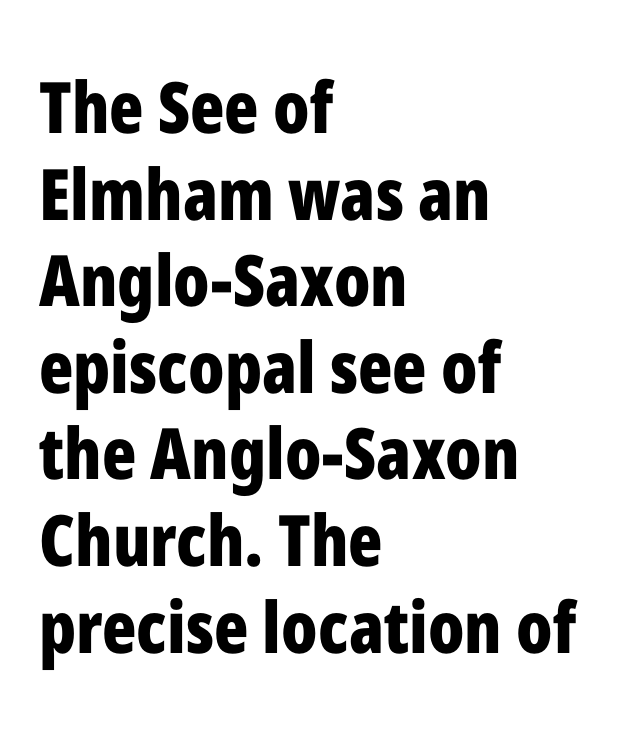
The image shows 71 px bold, condensed sans-serif type, upright; set left-aligned, line spacing 1.22x, normal letter spacing, not underlined; low stroke contrast and a medium x-height.
